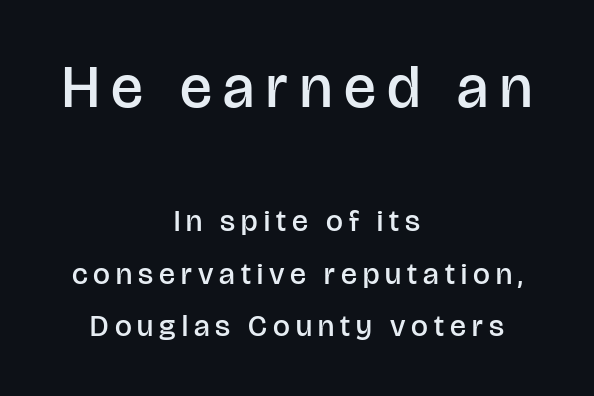
The image shows 60 px semibold sans-serif type, upright; set centered, line spacing 1.74x, unusually wide letter spacing (+0.2 em), not underlined; the first (top) block is 2.0x larger; low stroke contrast and a large x-height.
